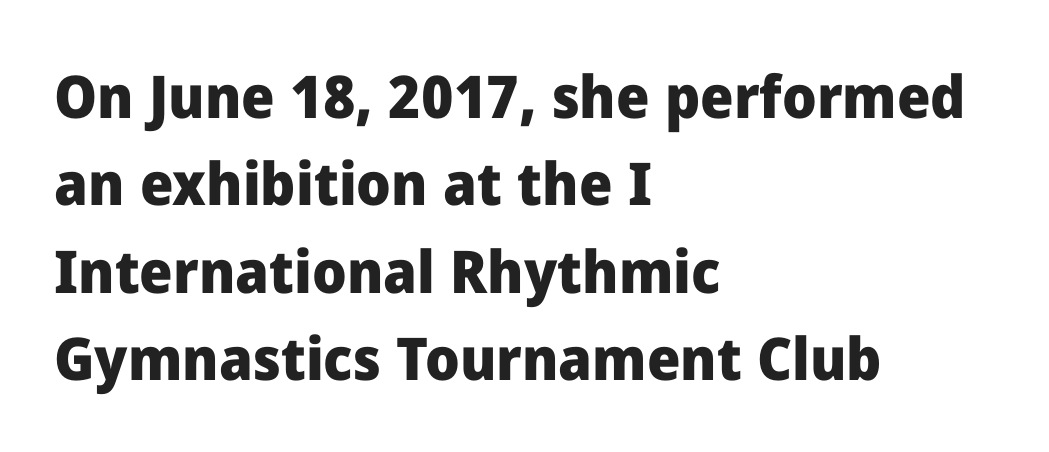
Heavy-handed strokes throughout: this text is bold. The baseline area is clear. The lettering stays uniformly vertical, giving the passage a roman look. Short note: letters normally spaced.
